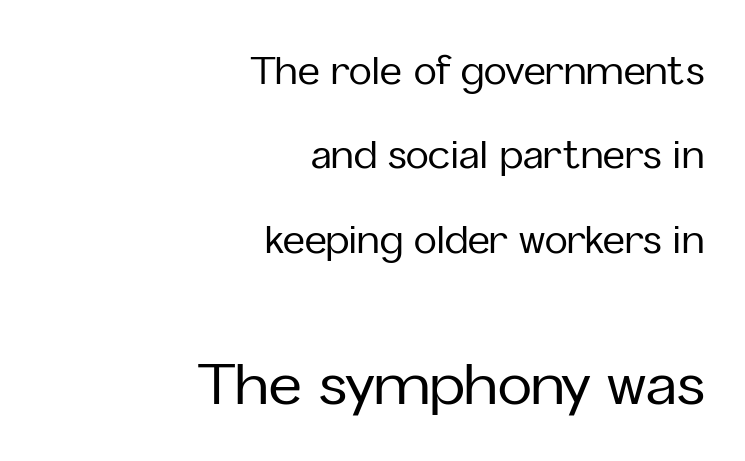
The image shows 57 px sans-serif type, upright; set right-aligned, loose line spacing (2.22x), normal letter spacing, not underlined; the second (bottom) block is 1.5x larger; low stroke contrast and a medium x-height.
